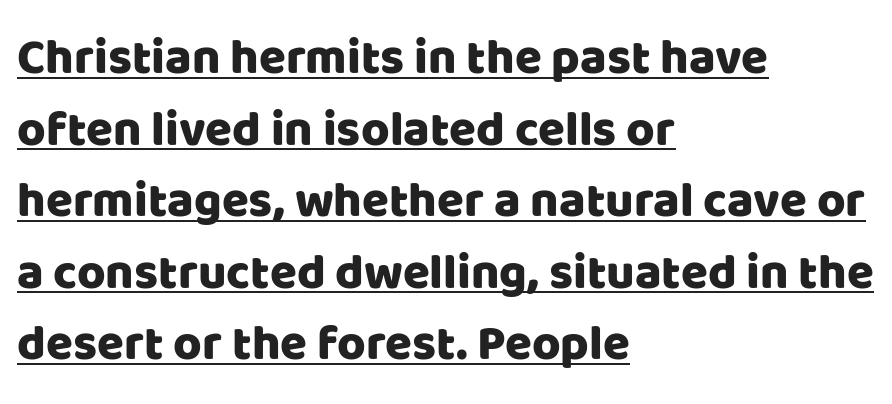
Q: Is the text italic (slanted)? A: No, it is upright.
Q: Is the typeface a serif or a sans-serif typeface? A: Sans-serif.
Q: Is the text underlined? A: Yes.
Q: How is the paragraph aligned? A: Left-aligned.
Q: Is the spacing between letters normal or unusually wide? A: Normal.
Q: Is the spacing between lines tight, normal or loose? A: Normal.
Q: Width (condensed, normal, or wide)? A: Normal.
Q: Stroke contrast? A: Low.
Q: x-height? A: Large.
Q: Monospaced? A: No.
